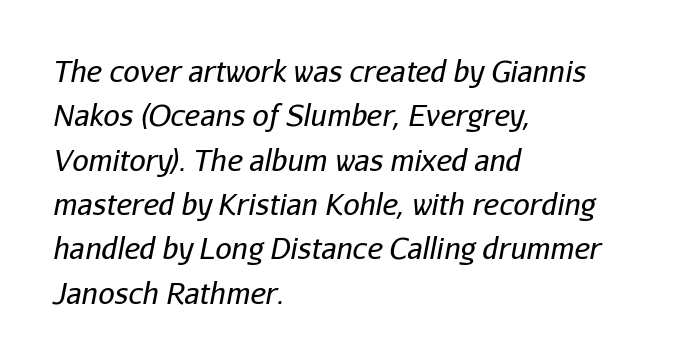
The image shows 29 px regular-weight type, italic (leaning right); set left-aligned, normal line spacing (1.53x), normal letter spacing, not underlined; low stroke contrast and a medium x-height.
